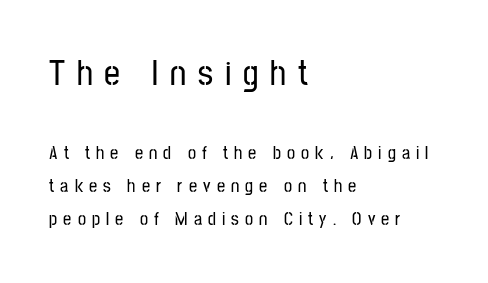
The image shows 35 px condensed sans-serif type, upright; set left-aligned, line spacing 1.81x, unusually wide letter spacing (+0.34 em), not underlined; the first (top) block is 1.94x larger; low stroke contrast and a medium x-height.
